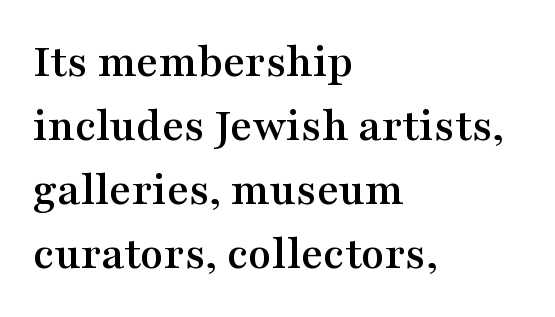
Q: Is the text italic (slanted)? A: No, it is upright.
Q: Is the typeface a serif or a sans-serif typeface? A: Serif.
Q: Is the text underlined? A: No.
Q: How is the paragraph aligned? A: Left-aligned.
Q: Is the spacing between letters normal or unusually wide? A: Normal.
Q: Is the spacing between lines tight, normal or loose? A: Normal.
Q: Width (condensed, normal, or wide)? A: Wide.
Q: Stroke contrast? A: Medium.
Q: x-height? A: Medium.
Q: Monospaced? A: No.
